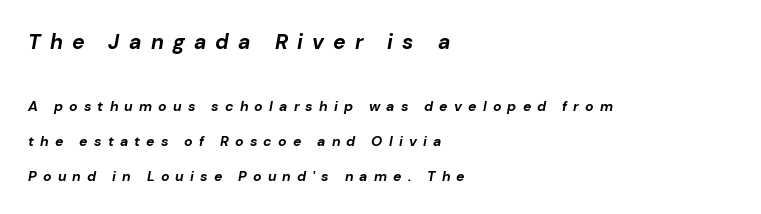
Set as a true bold cut, around the 700 mark. Caption: upper text group enlarged, lower text group reduced. Italic? Definitely — the glyphs are oblique. Underline: absent.
